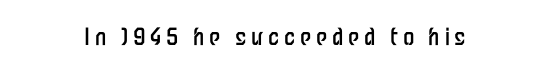
It's the straight-up-and-down kind of type. No extra ink here — the face is not bold. Descender tails drop into unmarked territory. Short note: letters widely spaced.
